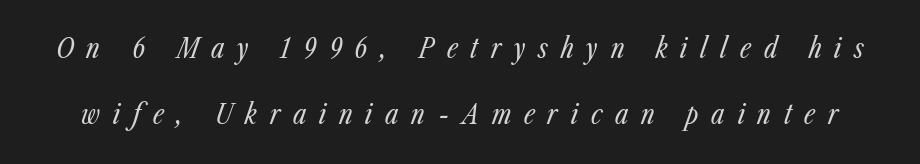
The image shows 27 px text type, italic (leaning right); set loose line spacing (2.45x), unusually wide letter spacing (+0.47 em), not underlined.
